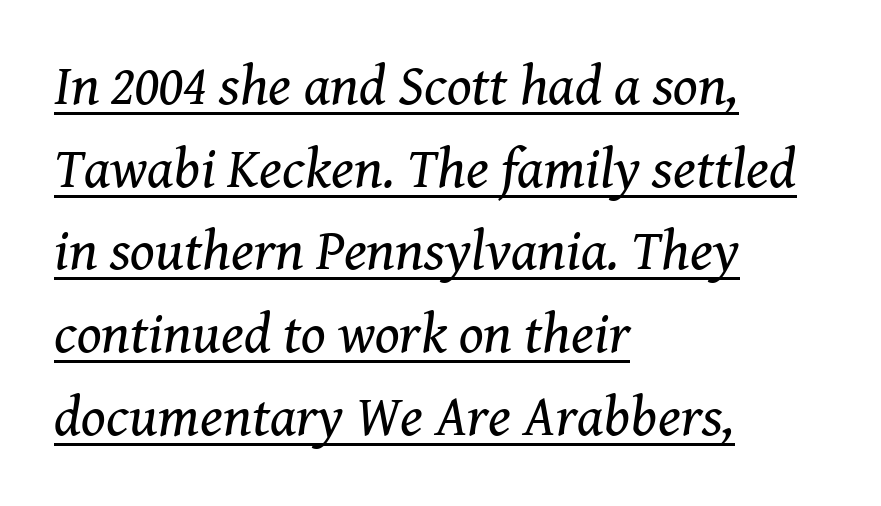
The image shows 57 px regular-weight serif type, italic (leaning right); set left-aligned, normal line spacing (1.45x), normal letter spacing, underlined; medium stroke contrast and a medium x-height.
